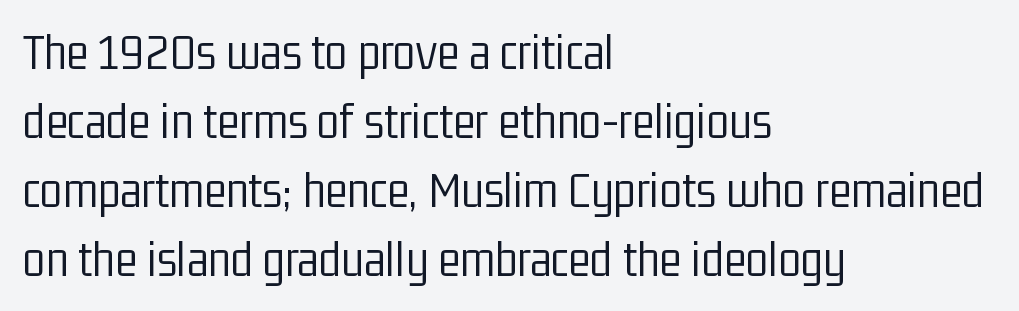
{"serif": "no", "italic": "no", "bold": "no", "weight": "light", "width": "condensed", "stroke_contrast": "low", "x_height": "medium", "monospaced": "no", "underline": "no", "align": "left", "line_spacing": "normal", "line_spacing_ratio": 1.33, "letter_spacing": "normal", "letter_spacing_em": 0.0, "glyph_px": 52}
